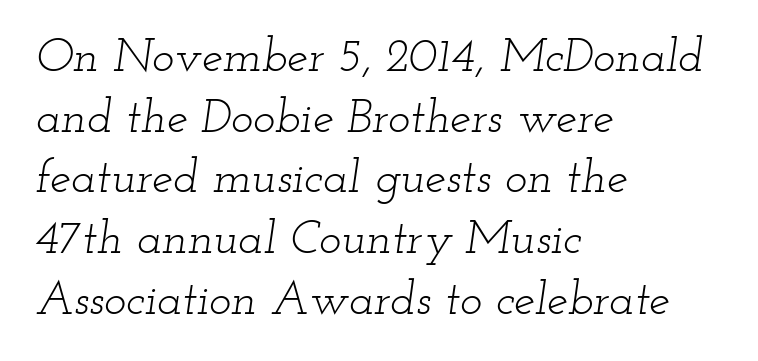
The image shows 47 px light, wide serif type, italic (leaning right); set left-aligned, normal line spacing (1.29x), normal letter spacing, not underlined; low stroke contrast and a small x-height.
